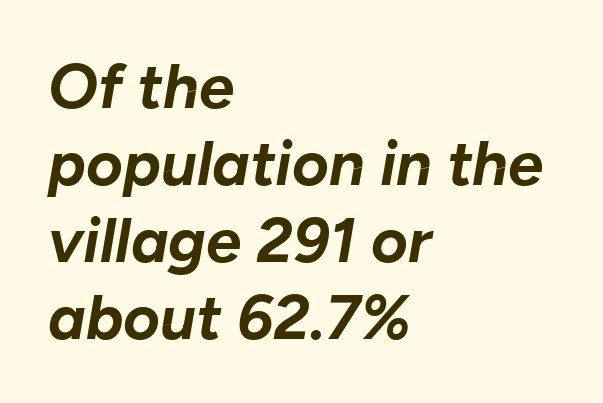
The image shows 63 px bold type, italic (leaning right); set left-aligned, line spacing 1.22x, normal letter spacing, not underlined; low stroke contrast and a medium x-height.
